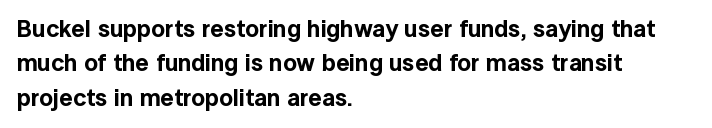
The image shows 24 px text type, upright; set left-aligned, normal line spacing (1.43x), normal letter spacing, not underlined.
